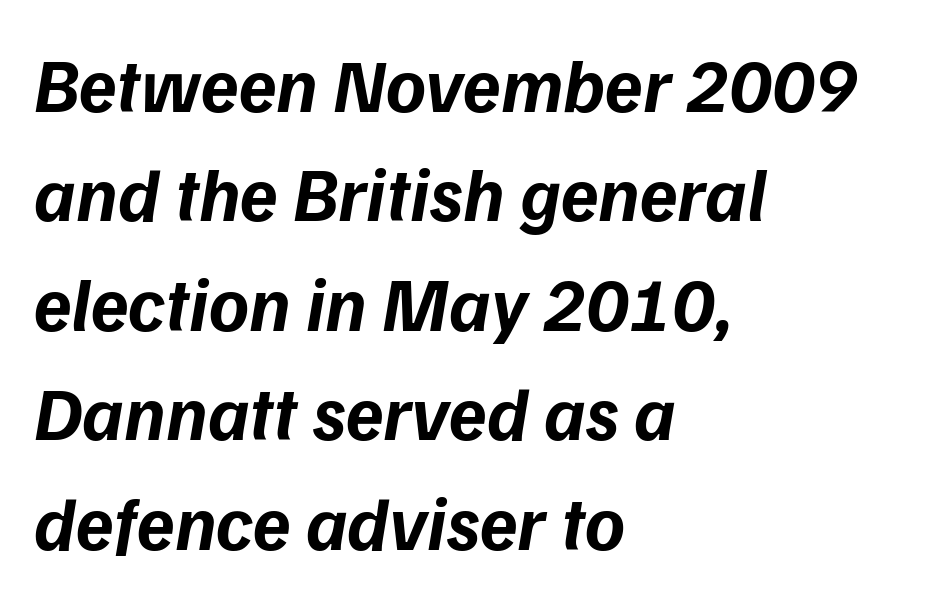
The image shows 76 px bold sans-serif type; set left-aligned, normal line spacing (1.44x), normal letter spacing, not underlined; low stroke contrast and a medium x-height.
